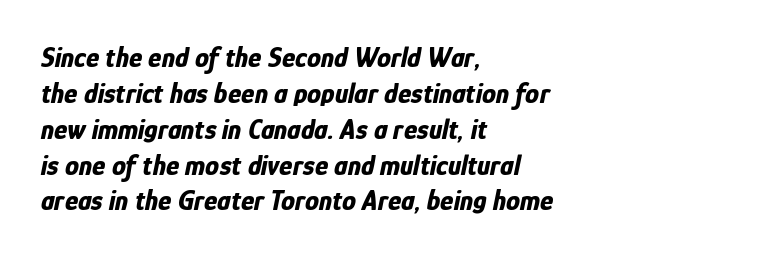
The image shows 28 px bold, condensed type, italic (leaning right); set left-aligned, normal line spacing (1.28x), normal letter spacing, not underlined; low stroke contrast and a medium x-height.
